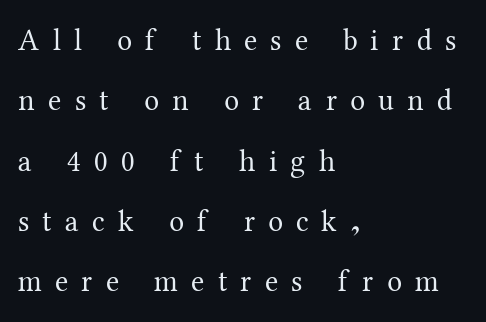
The image shows 30 px regular-weight serif type, upright; set left-aligned, loose line spacing (2.01x), unusually wide letter spacing (+0.44 em), not underlined; medium stroke contrast and a medium x-height.
